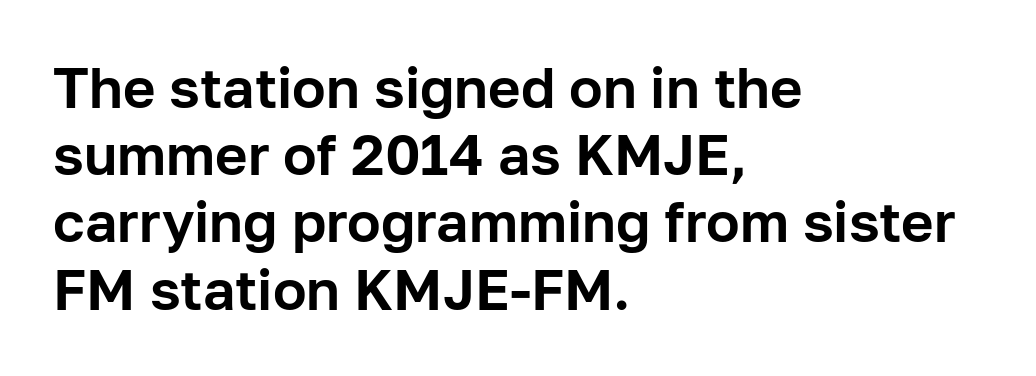
Q: Is the text italic (slanted)? A: No, it is upright.
Q: Is the typeface a serif or a sans-serif typeface? A: Sans-serif.
Q: Is the text underlined? A: No.
Q: How is the paragraph aligned? A: Left-aligned.
Q: Is the spacing between letters normal or unusually wide? A: Normal.
Q: Width (condensed, normal, or wide)? A: Normal.
Q: Stroke contrast? A: Low.
Q: x-height? A: Medium.
Q: Monospaced? A: No.
